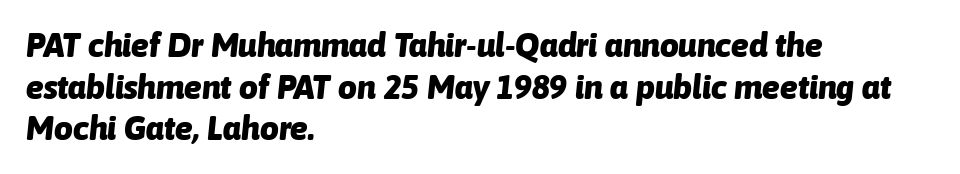
The image shows 33 px heavy type, italic (leaning right); set left-aligned, normal line spacing (1.26x), normal letter spacing, not underlined; low stroke contrast and a medium x-height.
